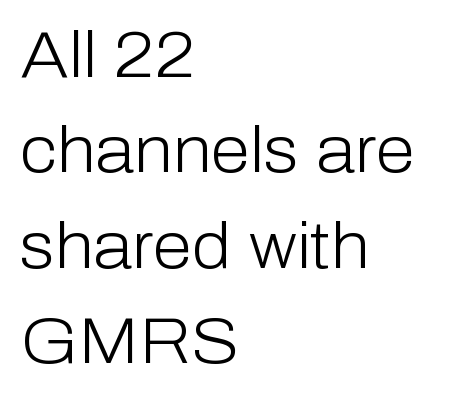
The image shows 64 px light sans-serif type, upright; set left-aligned, normal line spacing (1.49x), normal letter spacing, not underlined; low stroke contrast and a medium x-height.
